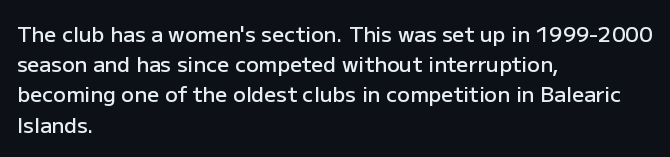
{"italic": "no", "bold": "semi", "underline": "no", "align": "left", "line_spacing": "normal", "line_spacing_ratio": 1.44, "letter_spacing": "normal", "letter_spacing_em": 0.0, "glyph_px": 21}
